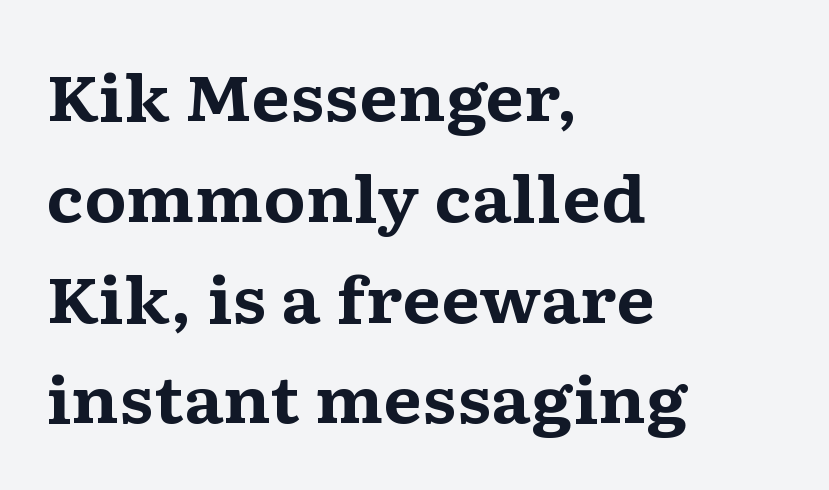
{"serif": "yes", "italic": "no", "bold": "yes", "weight": "bold", "width": "wide", "stroke_contrast": "medium", "x_height": "medium", "monospaced": "no", "underline": "no", "align": "left", "line_spacing": "normal", "line_spacing_ratio": 1.6, "letter_spacing": "normal", "letter_spacing_em": 0.0, "glyph_px": 63}
